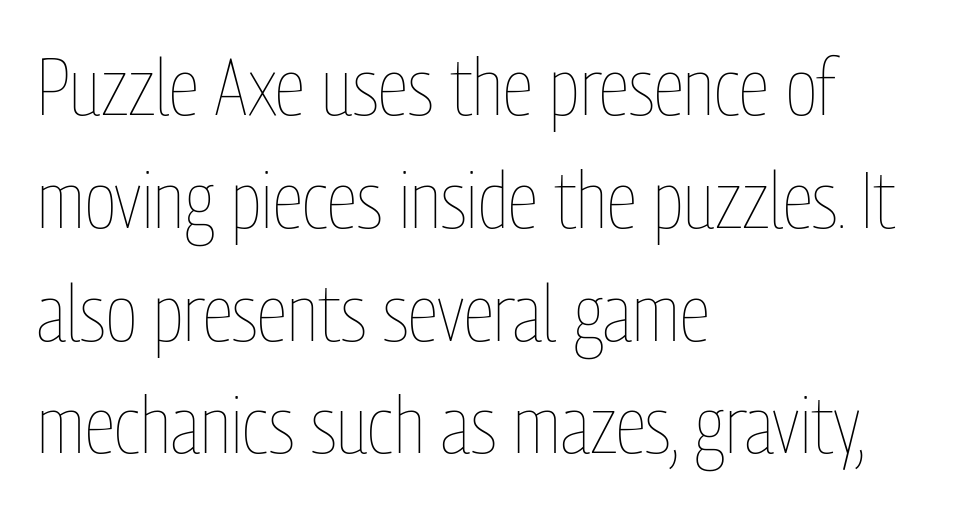
{"italic": "no", "bold": "no", "weight": "thin", "width": "condensed", "stroke_contrast": "low", "x_height": "medium", "monospaced": "no", "underline": "no", "align": "left", "line_spacing": "normal", "line_spacing_ratio": 1.41, "letter_spacing": "normal", "letter_spacing_em": 0.0, "glyph_px": 80}
